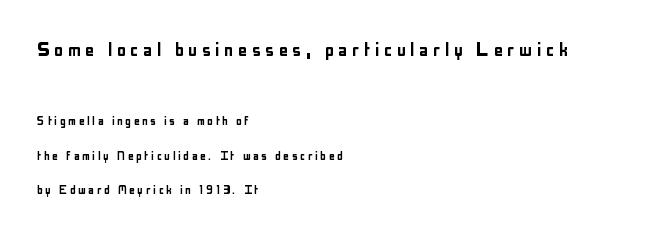
Line spacing here is loose. Underlining? Definitely not there. Larger block? The one above; the one below is distinctly smaller. A roman cut, with each character standing at attention.
